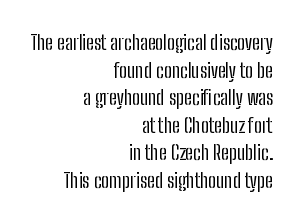
The image shows 20 px text type, upright; set right-aligned, normal line spacing (1.38x), normal letter spacing, not underlined.
